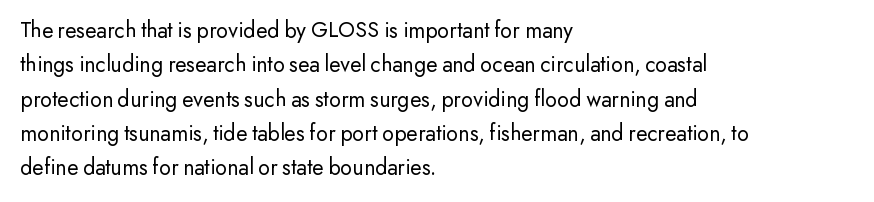
{"italic": "no", "bold": "no", "underline": "no", "align": "left", "line_spacing": "normal", "line_spacing_ratio": 1.49, "letter_spacing": "normal", "letter_spacing_em": 0.0, "glyph_px": 23}
